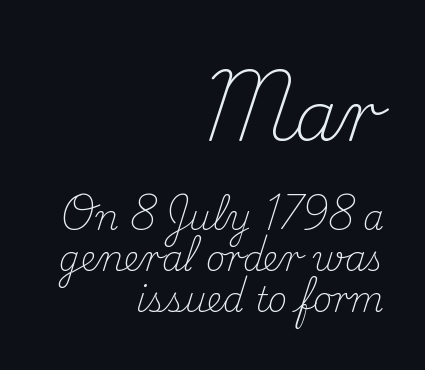
The image shows 69 px light serif type; set right-aligned, line spacing 1.21x, normal letter spacing, not underlined; the first (top) block is 2.03x larger; medium stroke contrast and a small x-height.
